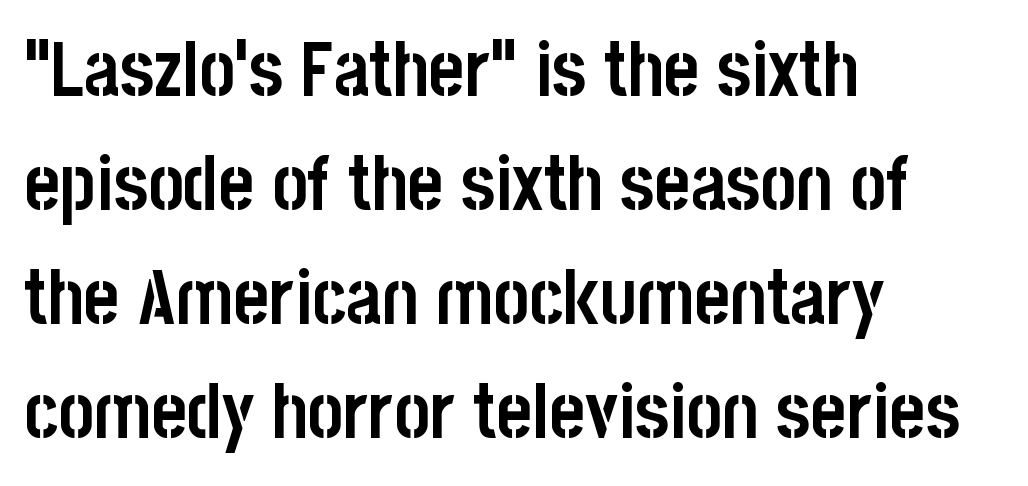
There is no visible air inserted between adjacent glyphs. The rendering anchors every line to the left-hand side. Is there much room between lines? A standard amount, neither cramped nor airy. Character widths vary here, with narrow letters taking less room than wide ones.
